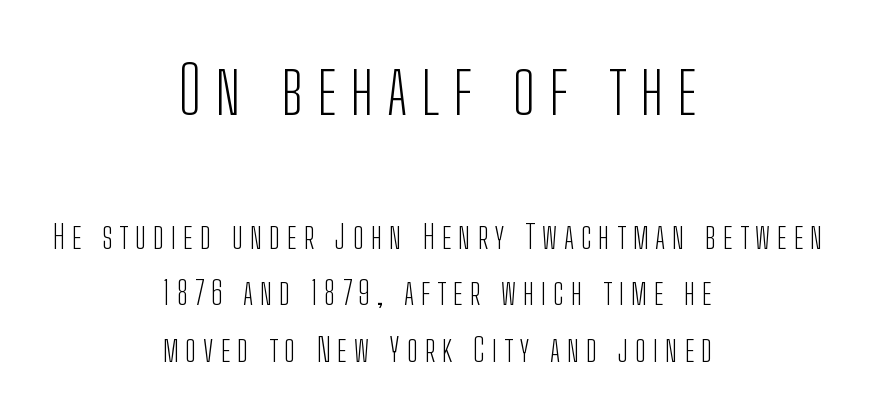
Q: Is the text bold? A: No.
Q: Is the text italic (slanted)? A: No, it is upright.
Q: Is the typeface a serif or a sans-serif typeface? A: Sans-serif.
Q: Is the text underlined? A: No.
Q: How is the paragraph aligned? A: Centered.
Q: Is the spacing between letters normal or unusually wide? A: Unusually wide.
Q: Which block of text is set in a larger size, the first (top) or the second (bottom)? A: The first (top) one.
Q: Width (condensed, normal, or wide)? A: Condensed.
Q: Stroke contrast? A: Low.
Q: x-height? A: Medium.
Q: Monospaced? A: No.
